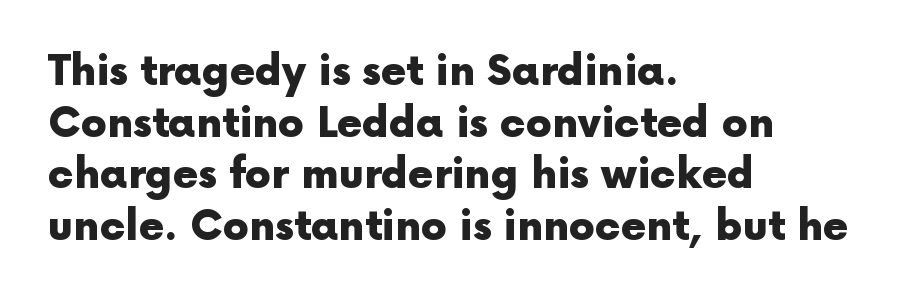
The gap between lines stays unmarked. There is no visible air inserted between adjacent glyphs. The lines are quadded left. Caption: bold face, heavy strokes. The face used here is proportionally spaced, like ordinary book or web type.
